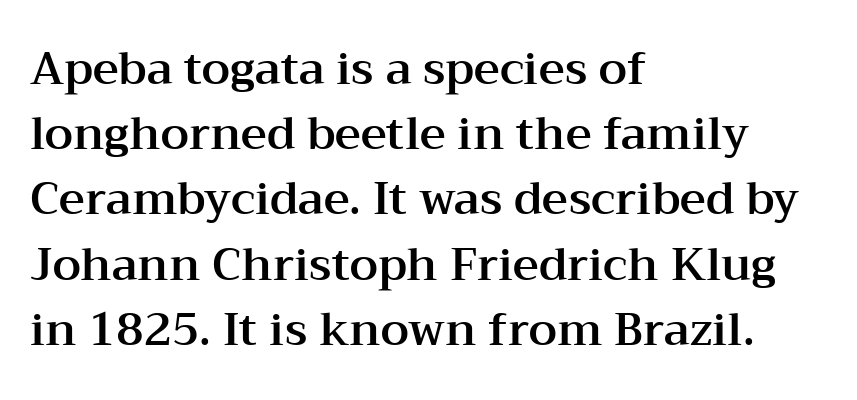
The image shows 45 px wide serif type, upright; set left-aligned, normal line spacing (1.45x), normal letter spacing, not underlined; medium stroke contrast and a medium x-height.
